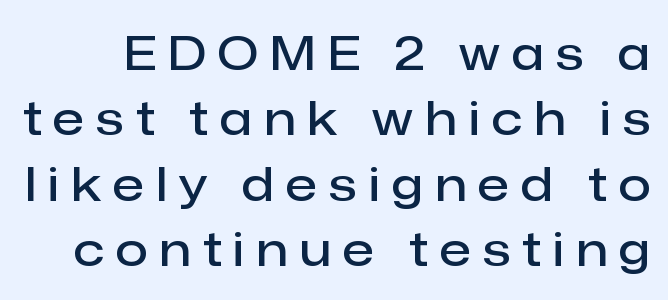
{"serif": "no", "italic": "no", "bold": "semi", "weight": "semibold", "width": "normal", "stroke_contrast": "low", "x_height": "medium", "monospaced": "no", "underline": "no", "line_spacing": "normal", "line_spacing_ratio": 1.39, "letter_spacing": "wide", "letter_spacing_em": 0.26, "glyph_px": 47}
